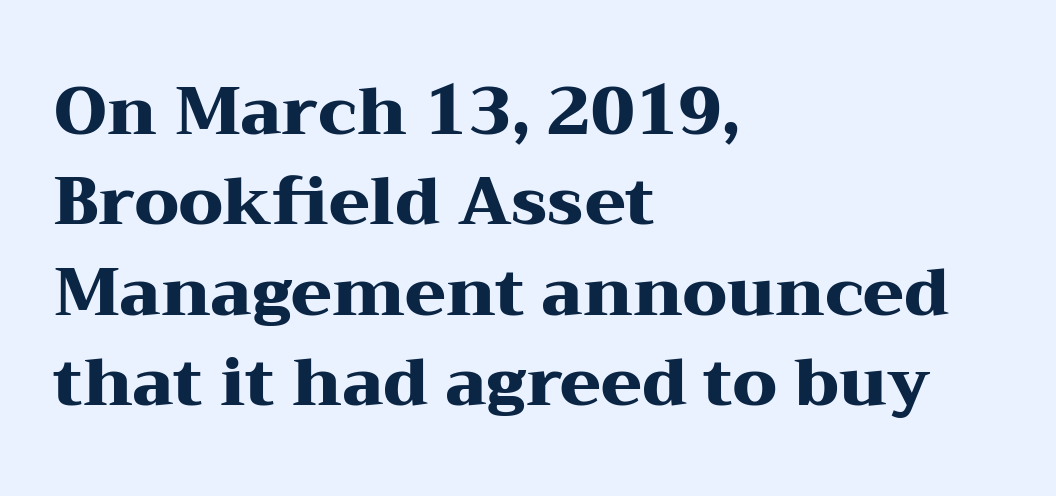
The image shows 66 px heavy, wide serif type, upright; set left-aligned, normal line spacing (1.37x), normal letter spacing, not underlined; medium stroke contrast and a medium x-height.
